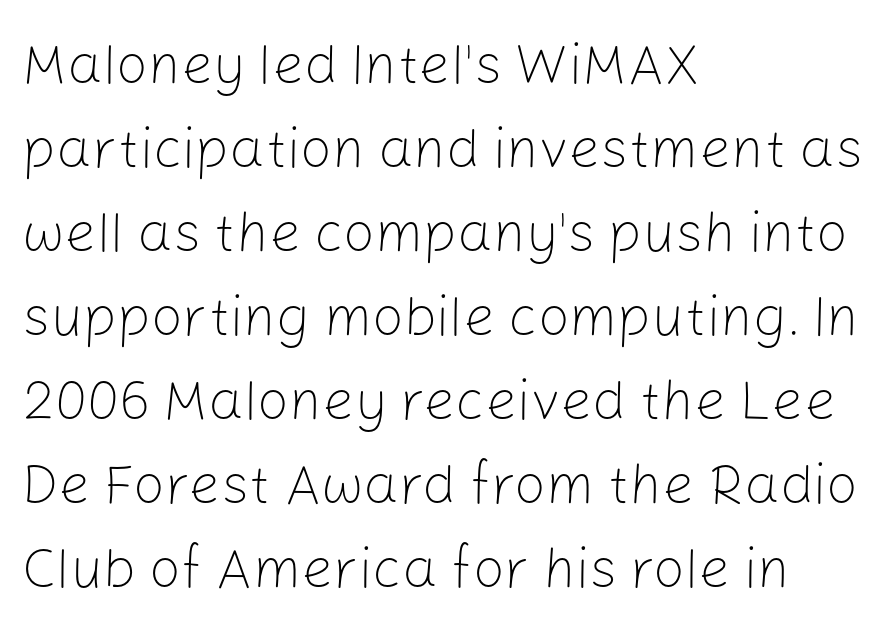
The rendering uses natural spacing where letterforms have individual widths. The foot of each line stays bare and open. The block of text has a typical density, with ordinary space between rows. Inter-character spacing is left at the font's built-in metrics. Typographically, this falls in the sans-serif category. No chunkiness to these letters — they're not bold.
